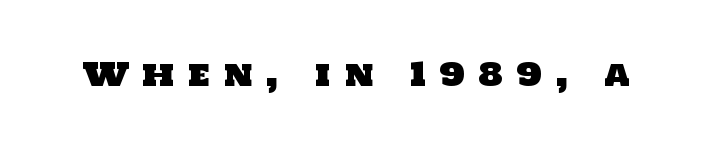
The zone under the glyphs is completely vacant. Each word looks stretched out because of the extra space between its letters. Stroke terminals: plain, sans-serif. Here the designer chose a conventional face with non-uniform glyph widths.
